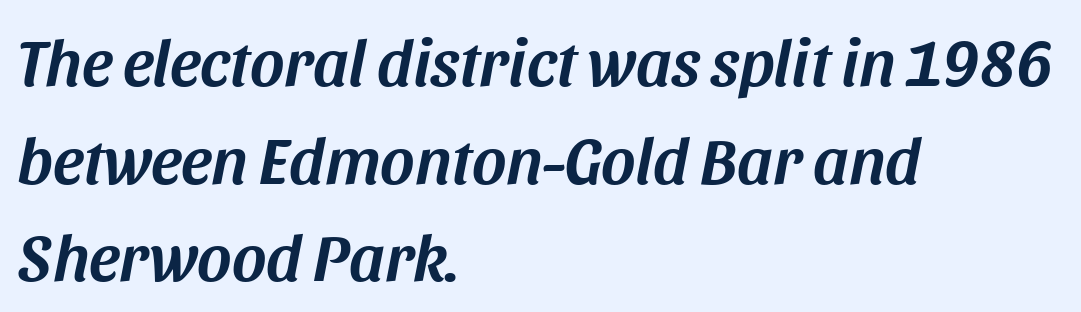
The image shows 66 px text type, italic (leaning right); set left-aligned, normal line spacing (1.48x), normal letter spacing, not underlined; medium stroke contrast and a large x-height.
